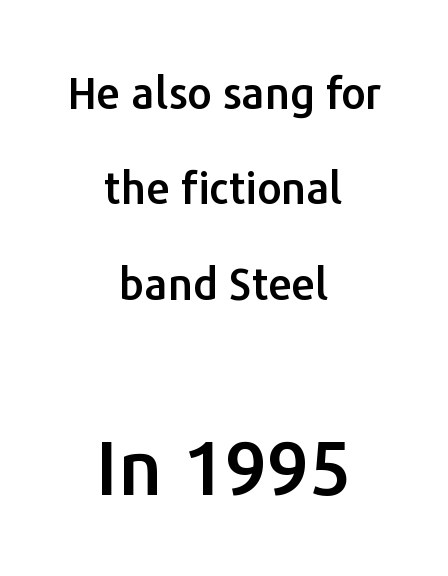
The image shows 75 px sans-serif type, upright; set centered, loose line spacing (2.22x), normal letter spacing, not underlined; the second (bottom) block is 1.74x larger; low stroke contrast and a medium x-height.
